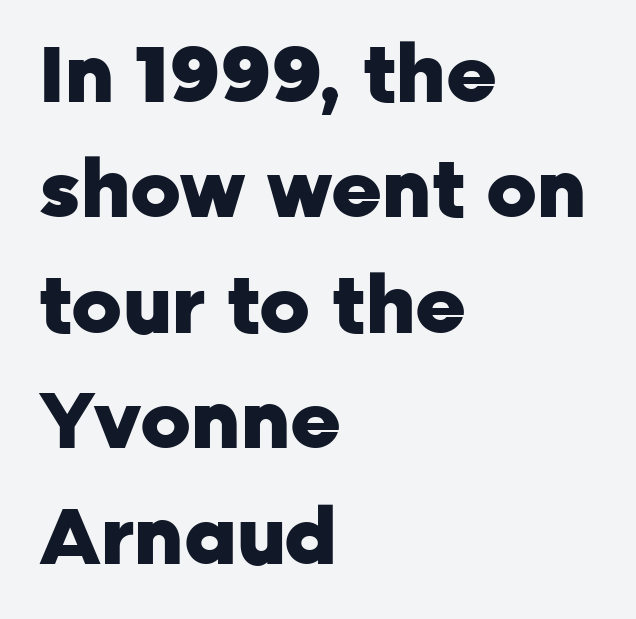
{"serif": "no", "italic": "no", "bold": "yes", "weight": "heavy", "width": "normal", "stroke_contrast": "low", "x_height": "medium", "monospaced": "no", "underline": "no", "align": "left", "line_spacing": "normal", "line_spacing_ratio": 1.48, "letter_spacing": "normal", "letter_spacing_em": 0.0, "glyph_px": 78}
